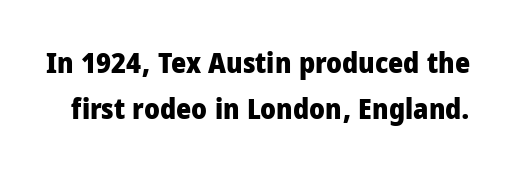
Do the characters align in a grid? No, the font is proportional. It's the straight-up-and-down kind of type. Nothing unusual about the tracking: characters are spaced as the font intends. Is this a sans? Yes — the strokes have no serifs. Pretty heavy lettering here — definitely bold.
